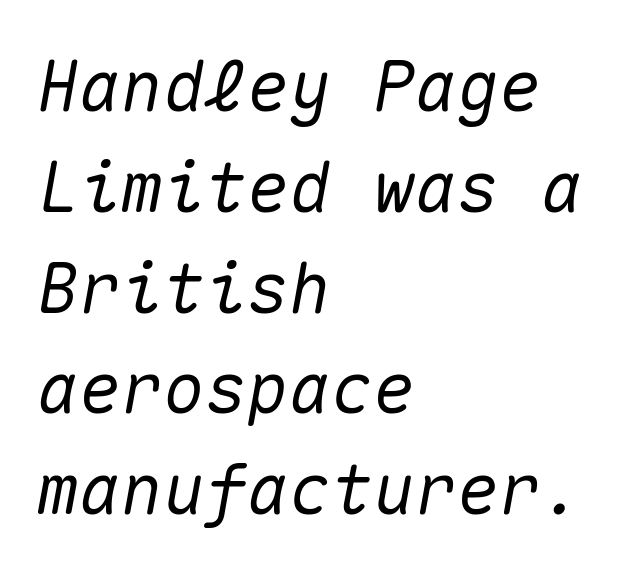
The image shows 70 px text type, italic (leaning right), monospaced; set left-aligned, normal line spacing (1.44x), normal letter spacing, not underlined; medium stroke contrast and a medium x-height.
